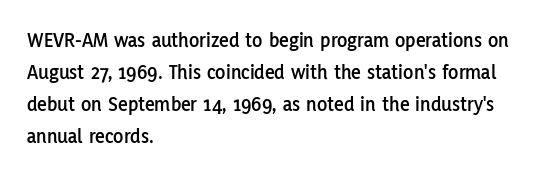
Q: Is the text italic (slanted)? A: No, it is upright.
Q: Is the text underlined? A: No.
Q: How is the paragraph aligned? A: Left-aligned.
Q: Is the spacing between letters normal or unusually wide? A: Normal.
Q: Is the spacing between lines tight, normal or loose? A: Normal.
